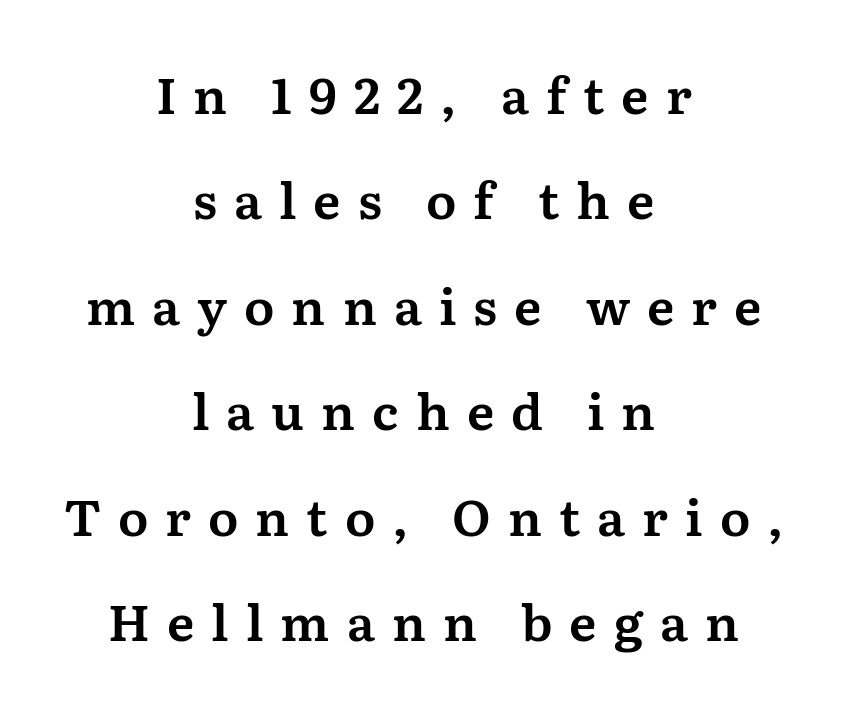
Each new line begins a long way beneath the previous one. Bare-footed words on every line. When letters stand straight like this, we call the style roman or upright. This rendering uses center alignment, leaving both contours irregular but symmetric.
